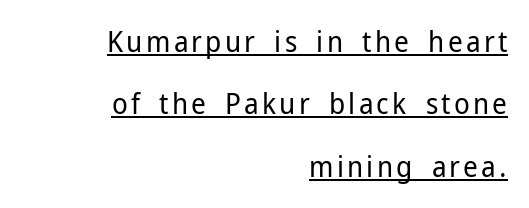
Check where the strokes stop: nothing finishes them off — pure sans. Unlike italic type, these characters show no tilt at all. Leading: increased. Looks like regular typesetting: each glyph gets only the width it needs. Stroke mass is kept to a normal reading level or below. Honestly, the underline is the first thing you notice here.
